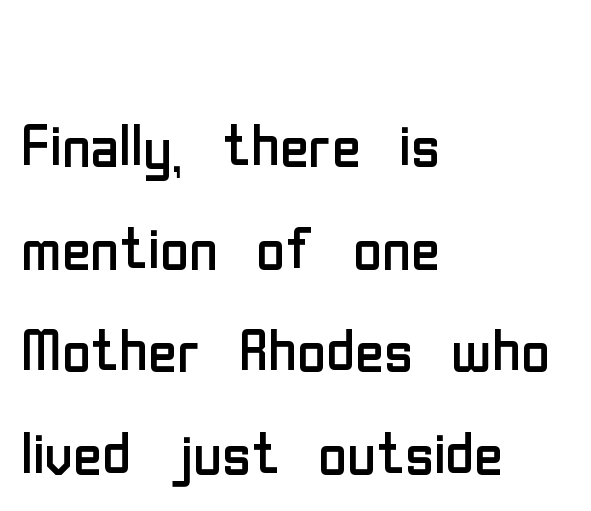
The image shows 79 px regular-weight, condensed sans-serif type, upright; set left-aligned, normal line spacing (1.3x), normal letter spacing, not underlined; low stroke contrast and a medium x-height.
